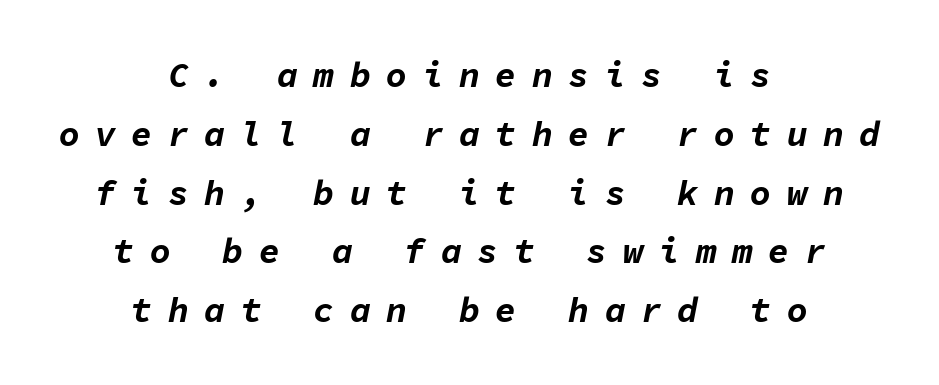
{"italic": "yes", "lean": "right", "slant_degrees": 11, "bold": "yes", "weight": "bold", "width": "normal", "stroke_contrast": "low", "x_height": "medium", "monospaced": "yes", "underline": "no", "align": "center", "line_spacing": "normal", "line_spacing_ratio": 1.68, "letter_spacing": "wide", "letter_spacing_em": 0.44, "glyph_px": 35}
